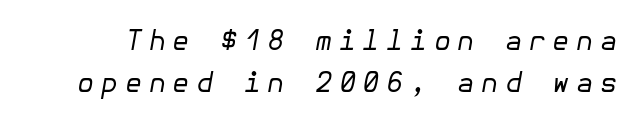
Q: Is the text bold? A: No.
Q: Is the text italic (slanted)? A: Yes, it leans right by about 10 degrees.
Q: Is the text underlined? A: No.
Q: Is the spacing between letters normal or unusually wide? A: Unusually wide.
Q: Is the spacing between lines tight, normal or loose? A: Normal.
Q: Width (condensed, normal, or wide)? A: Normal.
Q: Stroke contrast? A: Low.
Q: x-height? A: Medium.
